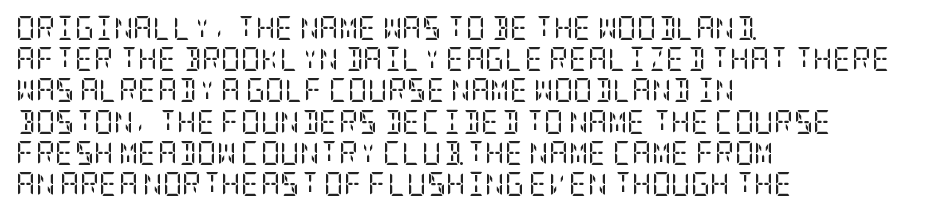
Q: Is the text bold? A: No.
Q: Is the text italic (slanted)? A: No, it is upright.
Q: Is the text underlined? A: No.
Q: How is the paragraph aligned? A: Left-aligned.
Q: Is the spacing between letters normal or unusually wide? A: Normal.
Q: Is the spacing between lines tight, normal or loose? A: Normal.
